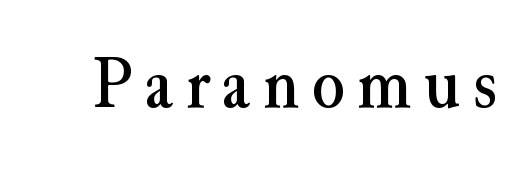
Proportional: the letters do not fall into vertical columns. Designer's note — italics off, roman on. Lines of text with bare space underneath. Classification — serif.
